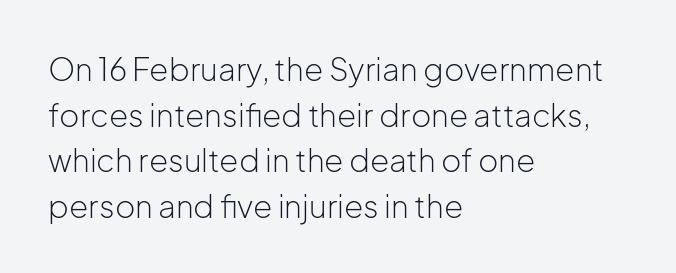
This reads as an unemphasized weight, regular at the heaviest. In CSS terms this would be text-align: left. This rendering leaves character spacing at its baseline value. Vertical spacing — default.
